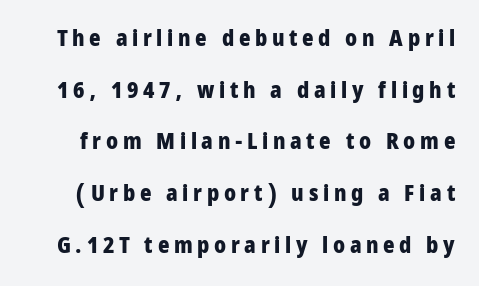
The image shows 22 px bold type, upright; set loose line spacing (2.35x), unusually wide letter spacing (+0.21 em), not underlined.
